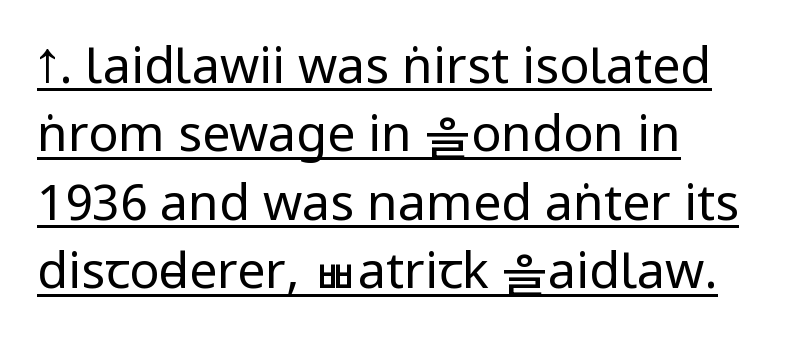
The image shows 50 px regular-weight, condensed sans-serif type, upright; set normal line spacing (1.37x), normal letter spacing, underlined; low stroke contrast.
